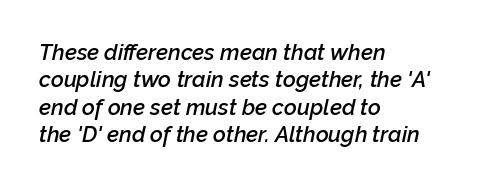
Caption: multi-line text, flush left, ragged right. Semibold letterforms, between regular and bold. The gaps between neighbouring characters are ordinary and unremarkable. Rows of type keep a routine distance in the vertical direction.
